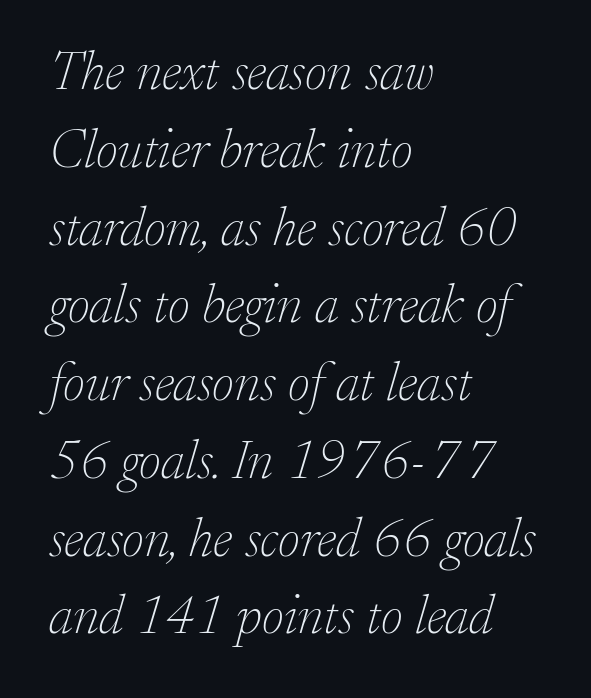
{"serif": "yes", "italic": "yes", "lean": "right", "slant_degrees": 17, "bold": "no", "weight": "thin", "width": "normal", "stroke_contrast": "low", "x_height": "small", "monospaced": "no", "underline": "no", "align": "left", "line_spacing": "normal", "line_spacing_ratio": 1.44, "letter_spacing": "normal", "letter_spacing_em": 0.0, "glyph_px": 54}
